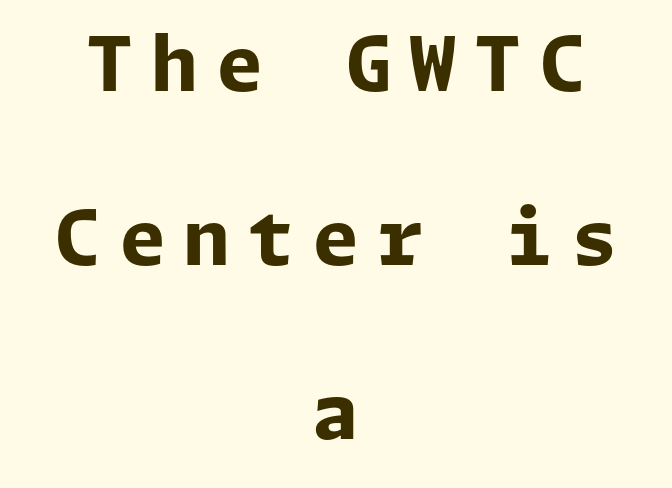
If you folded the block vertically in half, each line would mirror itself in length. What's the leading like? Stretched, with rows far apart. Substantial extra tracking has been applied to these lines. Descender tails drop into unmarked territory. Does the lettering tilt? It doesn't — this is upright.
